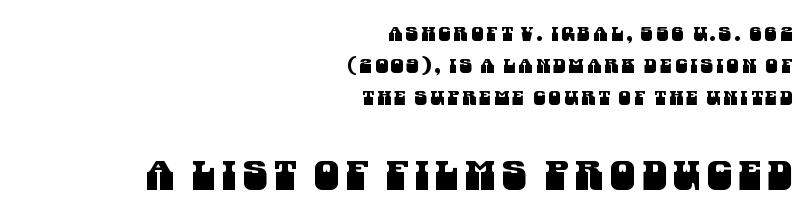
The text block is weighted toward the right margin, trailing off unevenly leftward. Underline: absent. A typesetter would call this proportional, since set widths differ per character. The designer went with a sans here, leaving each stem footless. The rendering enlarges the type as you move from the upper chunk to the lower.
